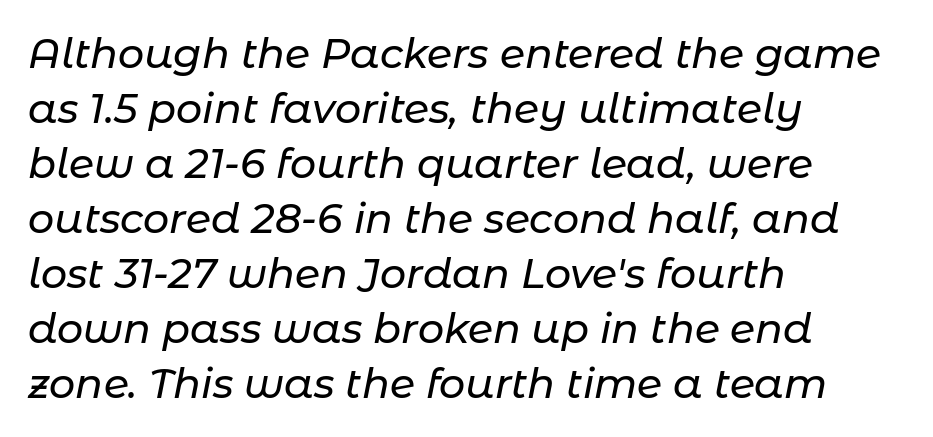
The image shows 41 px text type, italic (leaning right); set left-aligned, normal line spacing (1.34x), normal letter spacing, not underlined; low stroke contrast and a medium x-height.
